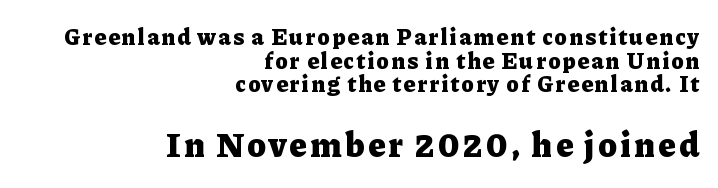
Q: Is the text bold? A: Yes.
Q: Is the text italic (slanted)? A: No, it is upright.
Q: Is the typeface a serif or a sans-serif typeface? A: Serif.
Q: Is the text underlined? A: No.
Q: How is the paragraph aligned? A: Right-aligned.
Q: Is the spacing between lines tight, normal or loose? A: Tight.
Q: Which block of text is set in a larger size, the first (top) or the second (bottom)? A: The second (bottom) one.
Q: Width (condensed, normal, or wide)? A: Normal.
Q: Stroke contrast? A: Low.
Q: x-height? A: Medium.
Q: Monospaced? A: No.
